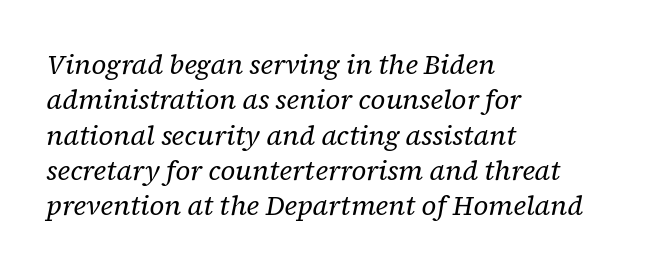
The image shows 27 px text type, italic (leaning right); set left-aligned, normal line spacing (1.31x), normal letter spacing, not underlined.
